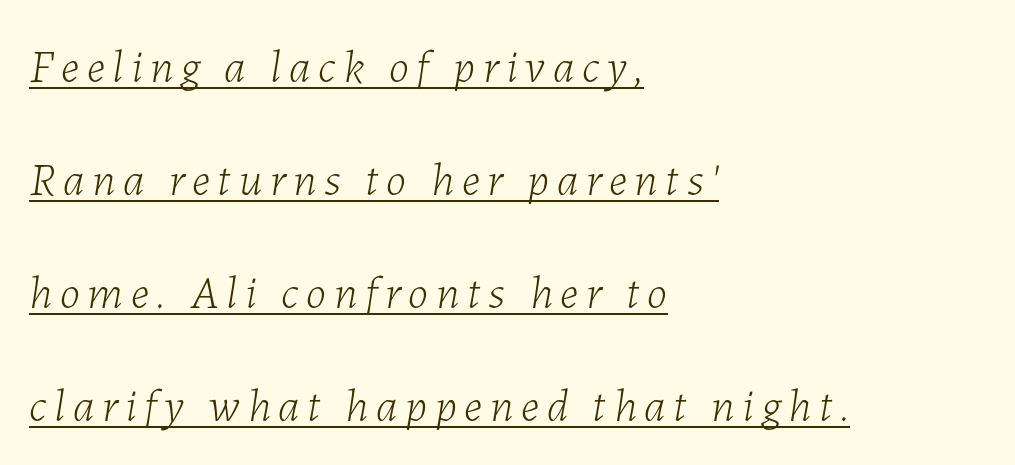
{"italic": "yes", "lean": "right", "slant_degrees": 7, "bold": "no", "weight": "light", "width": "normal", "stroke_contrast": "low", "x_height": "medium", "monospaced": "no", "underline": "yes", "align": "left", "line_spacing": "loose", "line_spacing_ratio": 2.46, "glyph_px": 46}
